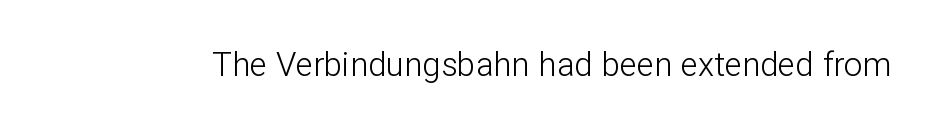
The image shows 33 px light sans-serif type, upright; set normal letter spacing, not underlined; low stroke contrast and a medium x-height.
